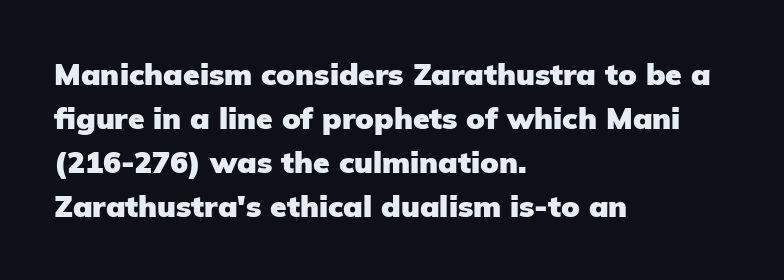
Q: Is the text bold? A: Yes.
Q: Is the text italic (slanted)? A: No, it is upright.
Q: Is the typeface a serif or a sans-serif typeface? A: Sans-serif.
Q: Is the text underlined? A: No.
Q: How is the paragraph aligned? A: Left-aligned.
Q: Is the spacing between letters normal or unusually wide? A: Normal.
Q: Is the spacing between lines tight, normal or loose? A: Normal.
Q: Width (condensed, normal, or wide)? A: Normal.
Q: Stroke contrast? A: Low.
Q: x-height? A: Medium.
Q: Monospaced? A: No.
